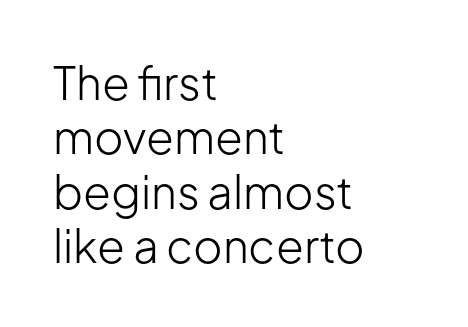
Any mark beneath the type? The region is blank. In terms of letterform style, serifs are entirely absent. Every character sits straight up, as roman type does. Here the designer chose a conventional face with non-uniform glyph widths. Default kerning and tracking; the words read as compact shapes.
